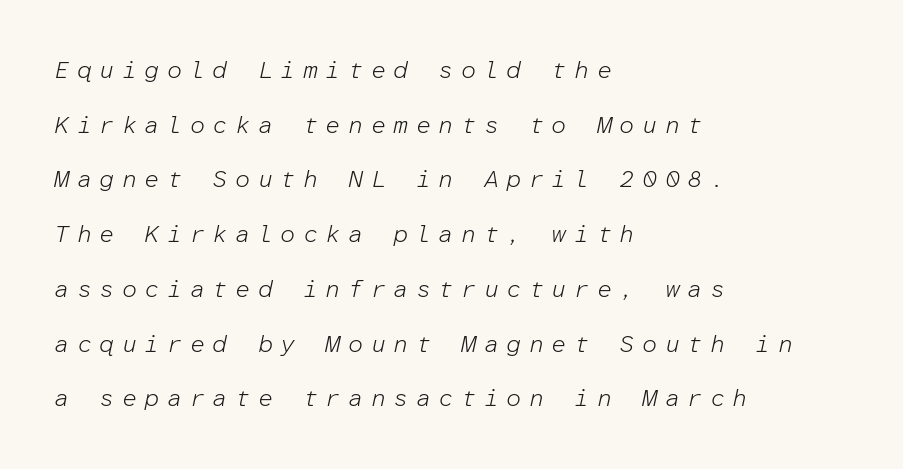
Q: Is the text bold? A: No.
Q: Is the text italic (slanted)? A: Yes, it leans right by about 12 degrees.
Q: Is the text underlined? A: No.
Q: How is the paragraph aligned? A: Left-aligned.
Q: Is the spacing between letters normal or unusually wide? A: Unusually wide.
Q: Is the spacing between lines tight, normal or loose? A: Loose.
